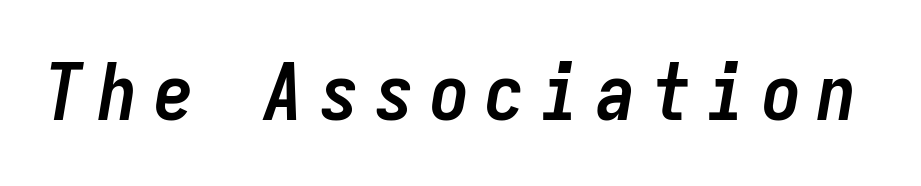
{"italic": "yes", "lean": "right", "slant_degrees": 9, "bold": "yes", "weight": "semibold", "width": "condensed", "stroke_contrast": "low", "x_height": "medium", "monospaced": "yes", "underline": "no", "letter_spacing": "wide", "letter_spacing_em": 0.2, "glyph_px": 79}
